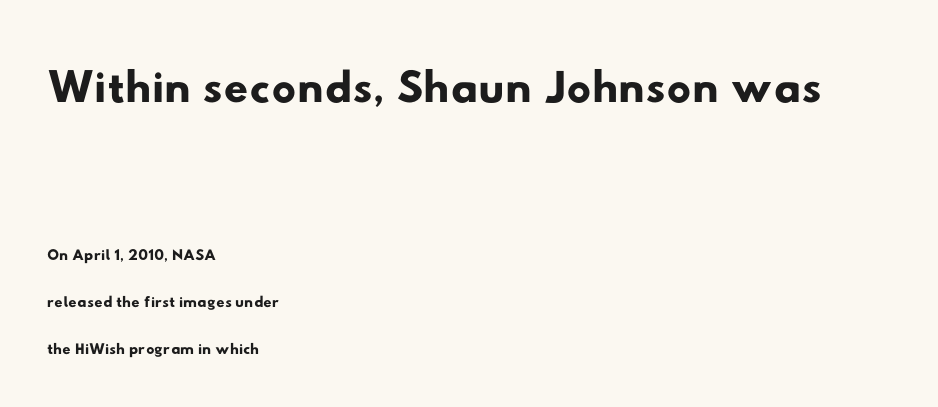
Words appear dense and cohesive because spacing is normal. The characters display no serif detailing; their extremities are plain. The block of text is sparse from top to bottom, with ample space between rows. One-word summary of the alignment: left.
